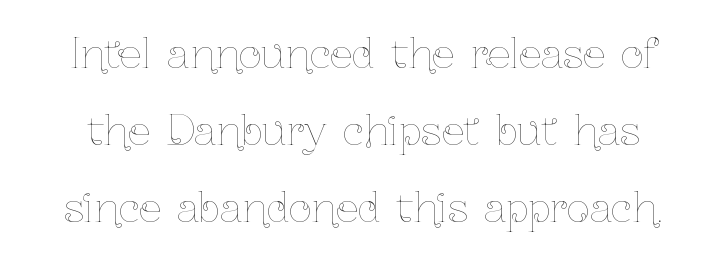
Q: Is the text bold? A: No.
Q: Is the text italic (slanted)? A: No, it is upright.
Q: Is the text underlined? A: No.
Q: Is the spacing between letters normal or unusually wide? A: Normal.
Q: Is the spacing between lines tight, normal or loose? A: Loose.
Q: Width (condensed, normal, or wide)? A: Condensed.
Q: Stroke contrast? A: Low.
Q: x-height? A: Medium.
Q: Monospaced? A: No.
